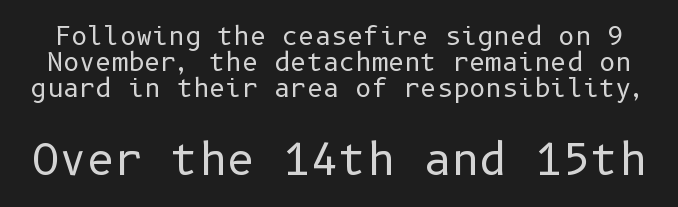
The letters stand upright; this is a roman face. Note: no serifs on the glyphs. This reads as an unemphasized weight, regular at the heaviest. Descender tails drop into unmarked territory. The gaps between neighbouring characters are ordinary and unremarkable.
